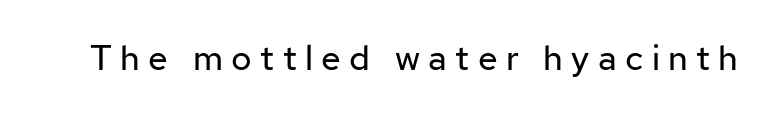
Q: Is the text bold? A: No.
Q: Is the text italic (slanted)? A: No, it is upright.
Q: Is the typeface a serif or a sans-serif typeface? A: Sans-serif.
Q: Is the text underlined? A: No.
Q: Is the spacing between letters normal or unusually wide? A: Unusually wide.
Q: Width (condensed, normal, or wide)? A: Normal.
Q: Stroke contrast? A: Low.
Q: x-height? A: Medium.
Q: Monospaced? A: No.
